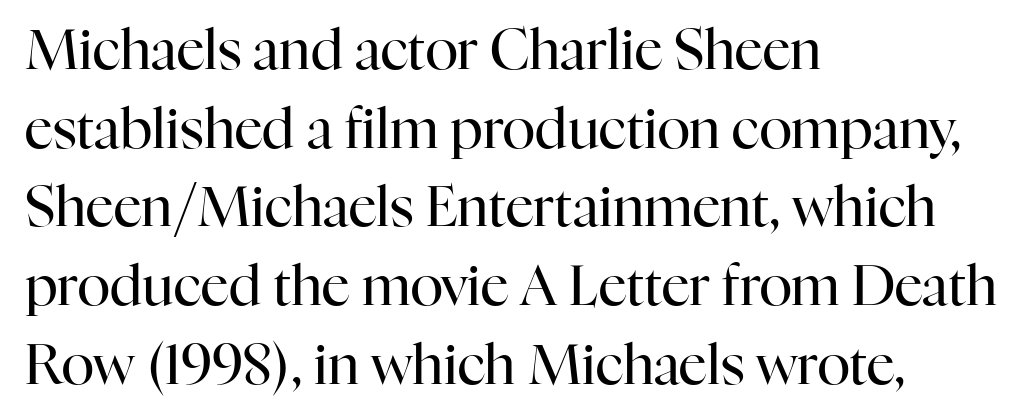
The image shows 55 px regular-weight serif type, upright; set left-aligned, normal line spacing (1.43x), normal letter spacing, not underlined; high stroke contrast and a medium x-height.
